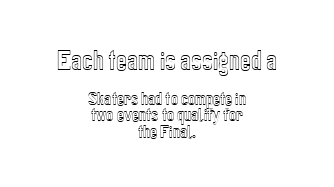
The image shows 23 px text type, upright; set centered, tight line spacing (1.1x), normal letter spacing, not underlined; the first (top) block is 1.53x larger.
